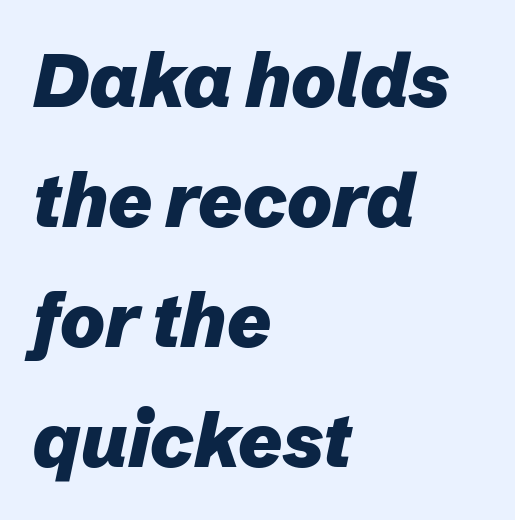
The axis of the letterforms is tilted away from vertical. These lines stack with their left ends in a neat column. Typesetter's note: full bold, strokes at maximum text heaviness. Lines of text with bare space underneath. The letters sit at their default tracking, neither squeezed nor spread.
